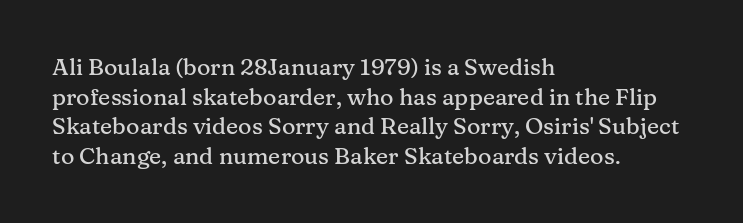
Q: Is the text italic (slanted)? A: No, it is upright.
Q: Is the text underlined? A: No.
Q: How is the paragraph aligned? A: Left-aligned.
Q: Is the spacing between letters normal or unusually wide? A: Normal.
Q: Is the spacing between lines tight, normal or loose? A: Normal.
